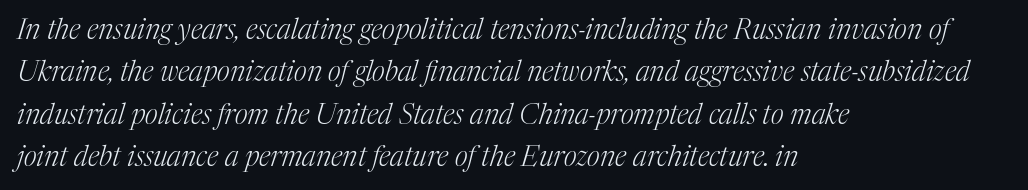
{"serif": "yes", "italic": "yes", "lean": "right", "slant_degrees": 17, "bold": "no", "weight": "light", "width": "normal", "stroke_contrast": "medium", "x_height": "medium", "monospaced": "no", "underline": "no", "align": "left", "line_spacing": "normal", "line_spacing_ratio": 1.51, "letter_spacing": "normal", "letter_spacing_em": 0.0, "glyph_px": 28}
